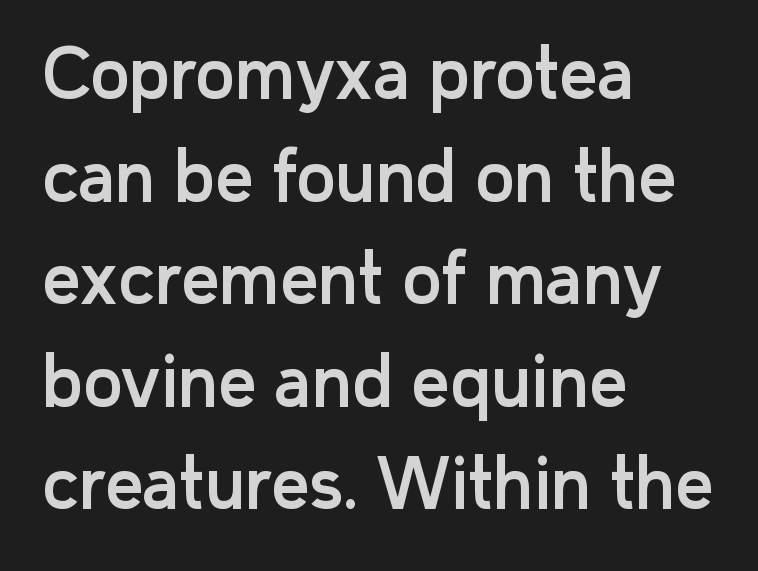
{"serif": "no", "italic": "no", "width": "normal", "stroke_contrast": "low", "x_height": "medium", "monospaced": "no", "underline": "no", "align": "left", "line_spacing": "normal", "line_spacing_ratio": 1.53, "letter_spacing": "normal", "letter_spacing_em": 0.0, "glyph_px": 67}
